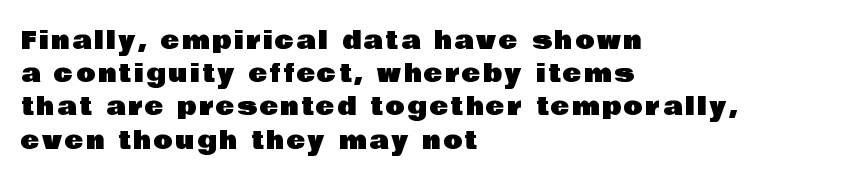
{"italic": "no", "underline": "no", "align": "left", "line_spacing": "normal", "line_spacing_ratio": 1.33, "glyph_px": 25}
